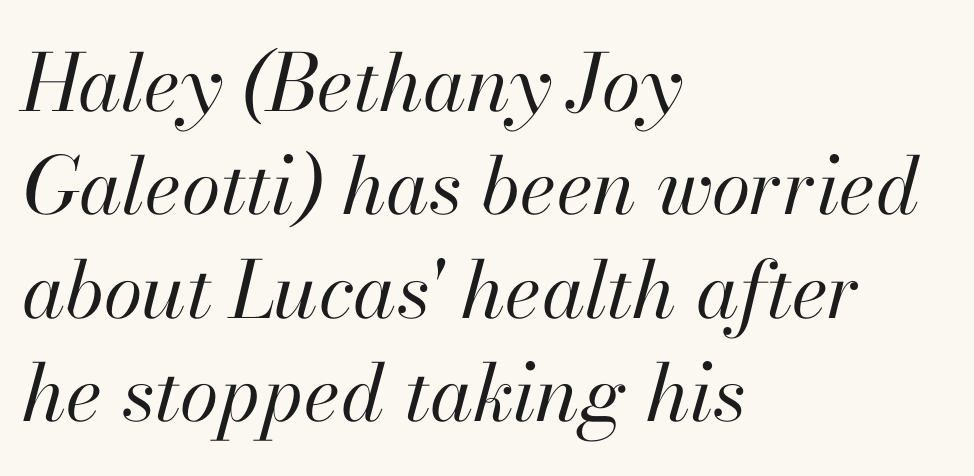
The image shows 79 px regular-weight type, italic (leaning right); set left-aligned, normal line spacing (1.31x), normal letter spacing, not underlined; high stroke contrast and a small x-height.
